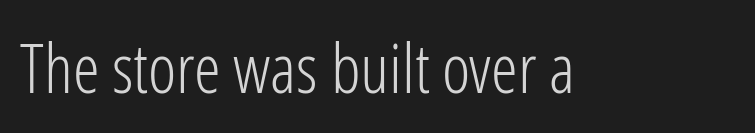
Each word holds together tightly as a unit, with standard inter-letter gaps. A roman cut, with each character standing at attention. Spacing verdict: proportional, widths tailored to each character. The zone under the glyphs is completely vacant. Stroke thickness stays within the range of a standard reading face or lighter.
